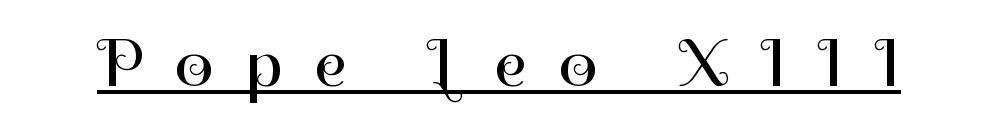
The image shows 68 px regular-weight sans-serif type, upright; set unusually wide letter spacing (+0.48 em), underlined; high stroke contrast and a medium x-height.
